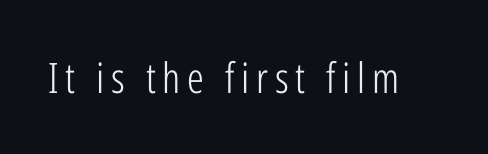
The image shows 42 px light, condensed sans-serif type, upright; set not underlined; low stroke contrast and a medium x-height.
